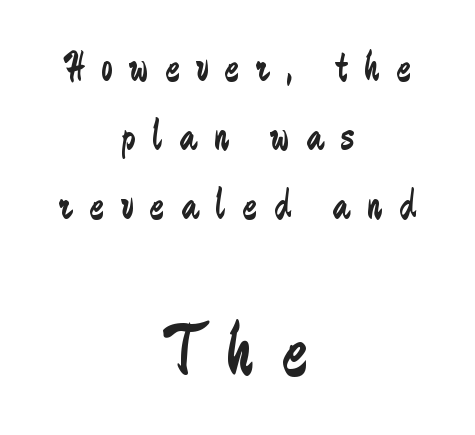
{"serif": "no", "bold": "no", "weight": "regular", "width": "condensed", "stroke_contrast": "low", "x_height": "medium", "monospaced": "no", "underline": "no", "align": "center", "line_spacing": "normal", "line_spacing_ratio": 1.6, "letter_spacing": "wide", "letter_spacing_em": 0.39, "larger_block": "second", "size_ratio": 1.77, "glyph_px": 76}
